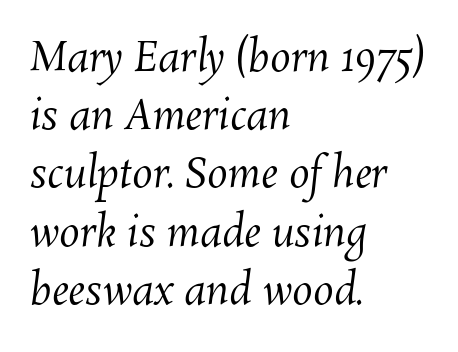
Q: Is the text bold? A: No.
Q: Is the text underlined? A: No.
Q: How is the paragraph aligned? A: Left-aligned.
Q: Is the spacing between letters normal or unusually wide? A: Normal.
Q: Is the spacing between lines tight, normal or loose? A: Normal.
Q: Width (condensed, normal, or wide)? A: Normal.
Q: Stroke contrast? A: Medium.
Q: x-height? A: Medium.
Q: Monospaced? A: No.
